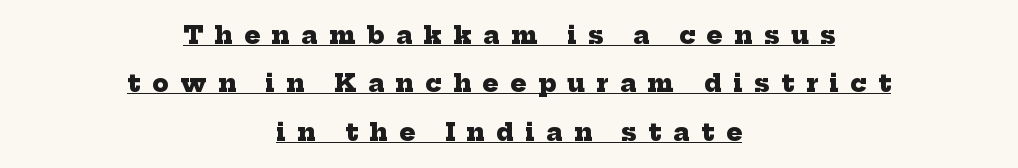
The image shows 24 px bold type; set centered, loose line spacing (2.02x), unusually wide letter spacing (+0.48 em), underlined.
